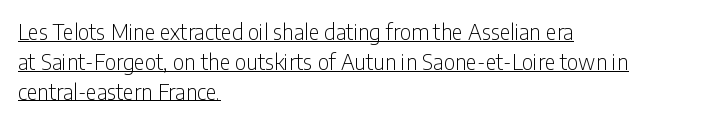
A rule runs beneath these lines of type. When letters stand straight like this, we call the style roman or upright. Tracking value appears to be zero — textbook default spacing. These lines sit exactly where default settings would place them. Nothing heavy about these letters — not bold at all. Compared with a centered layout, this one pins lines to the left instead.
